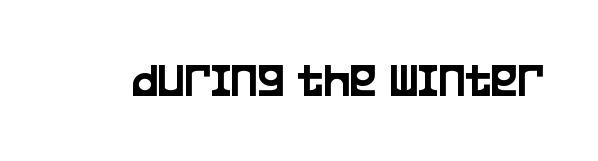
{"serif": "no", "italic": "no", "width": "condensed", "stroke_contrast": "low", "x_height": "large", "monospaced": "no", "underline": "no", "letter_spacing": "normal", "letter_spacing_em": 0.0, "glyph_px": 50}
